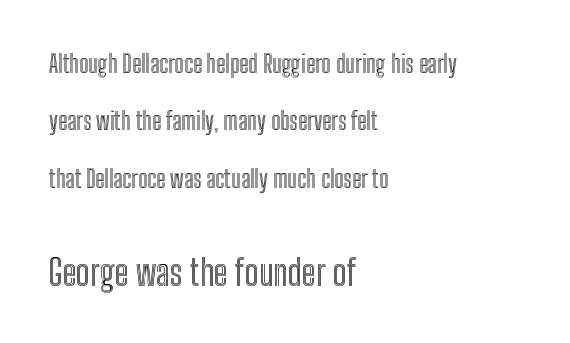
The image shows 36 px condensed type, upright; set left-aligned, loose line spacing (2.39x), normal letter spacing, not underlined; the second (bottom) block is 1.5x larger; a medium x-height.
